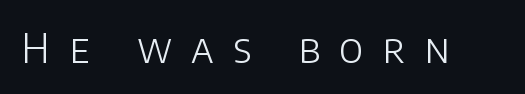
The image shows 39 px light sans-serif type, upright; set unusually wide letter spacing (+0.49 em), not underlined; low stroke contrast and a large x-height.
